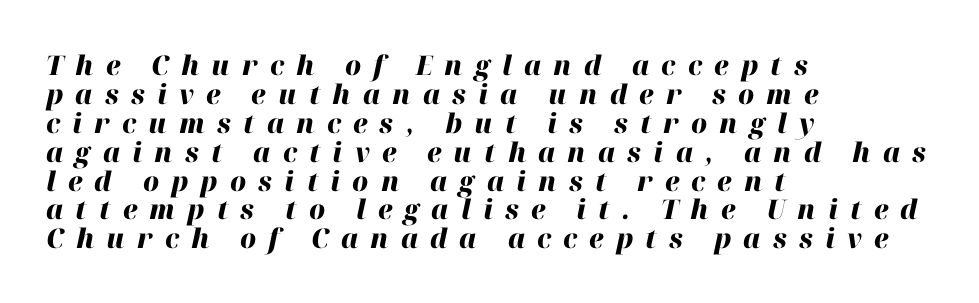
{"italic": "yes", "lean": "right", "slant_degrees": 12, "bold": "yes", "underline": "no", "align": "left", "line_spacing": "tight", "line_spacing_ratio": 1.07, "letter_spacing": "wide", "letter_spacing_em": 0.45, "glyph_px": 27}
